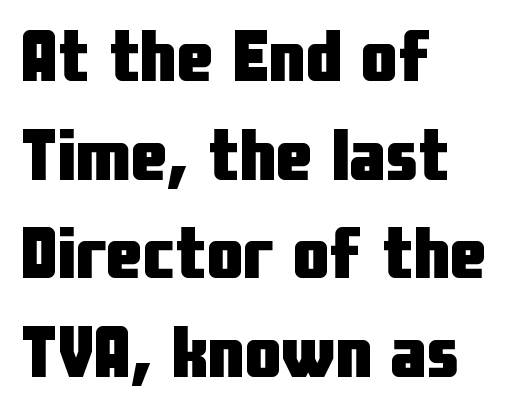
A normal amount of white space separates one row of letters from the next. Do the characters align in a grid? No, the font is proportional. The lines in this sample share a left origin and differ only in where they stop. The horizontal fit of the characters is conventional and even. A bare baseline throughout the passage.
